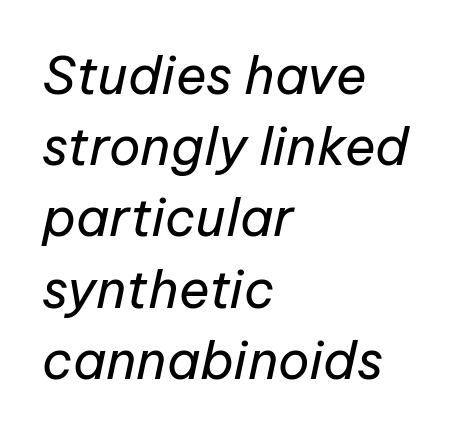
One-word summary of the alignment: left. The letters sit at their default tracking, neither squeezed nor spread. The letterforms sit at book weight or below. Glance below the letters and you will spot only blank space.
